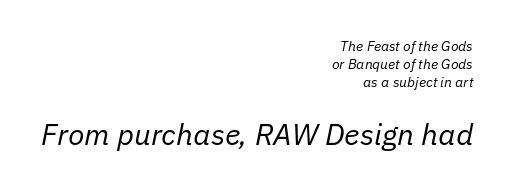
Q: Is the text bold? A: No.
Q: Is the text italic (slanted)? A: Yes, it leans right by about 11 degrees.
Q: Is the text underlined? A: No.
Q: How is the paragraph aligned? A: Right-aligned.
Q: Is the spacing between letters normal or unusually wide? A: Normal.
Q: Is the spacing between lines tight, normal or loose? A: Normal.
Q: Which block of text is set in a larger size, the first (top) or the second (bottom)? A: The second (bottom) one.
Q: Width (condensed, normal, or wide)? A: Normal.
Q: Stroke contrast? A: Low.
Q: x-height? A: Medium.
Q: Monospaced? A: No.
